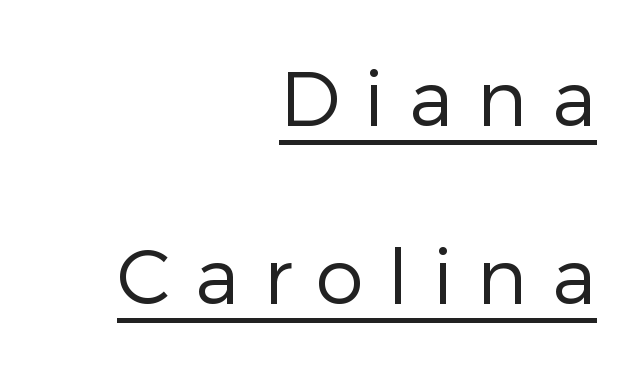
Q: Is the text bold? A: No.
Q: Is the text italic (slanted)? A: No, it is upright.
Q: Is the typeface a serif or a sans-serif typeface? A: Sans-serif.
Q: Is the text underlined? A: Yes.
Q: How is the paragraph aligned? A: Right-aligned.
Q: Is the spacing between letters normal or unusually wide? A: Unusually wide.
Q: Is the spacing between lines tight, normal or loose? A: Loose.
Q: Width (condensed, normal, or wide)? A: Normal.
Q: Stroke contrast? A: Low.
Q: x-height? A: Medium.
Q: Monospaced? A: No.
